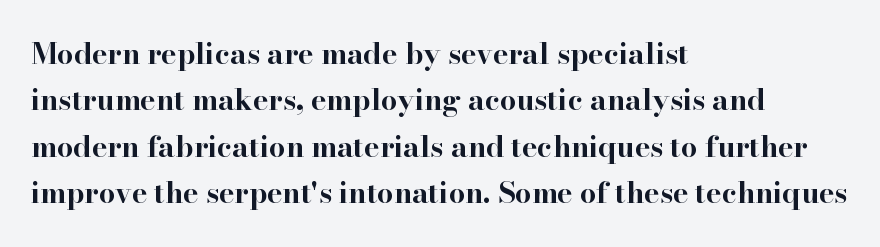
The image shows 29 px bold, wide serif type, upright; set left-aligned, normal line spacing (1.6x), normal letter spacing, not underlined; high stroke contrast and a small x-height.
